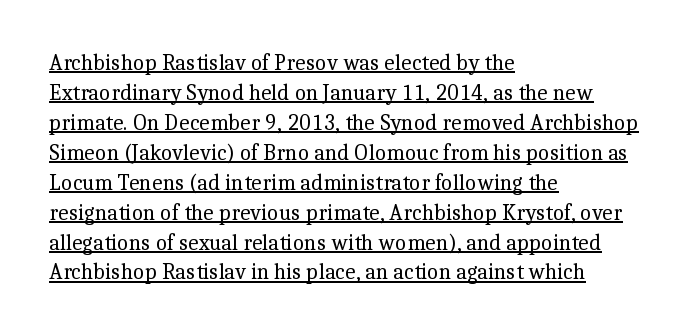
{"italic": "no", "bold": "no", "underline": "yes", "align": "left", "line_spacing": "normal", "line_spacing_ratio": 1.36, "letter_spacing": "normal", "letter_spacing_em": 0.0, "glyph_px": 22}
